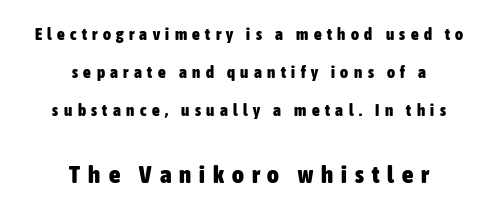
{"italic": "no", "bold": "yes", "underline": "no", "align": "center", "line_spacing": "loose", "line_spacing_ratio": 2.25, "letter_spacing": "wide", "letter_spacing_em": 0.32, "larger_block": "second", "size_ratio": 1.47, "glyph_px": 25}
